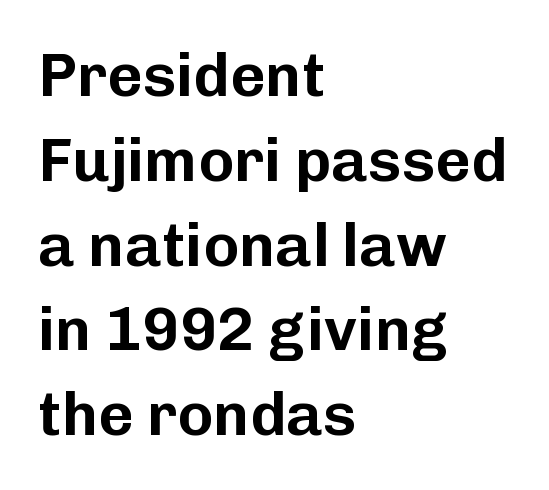
Q: Is the text italic (slanted)? A: No, it is upright.
Q: Is the typeface a serif or a sans-serif typeface? A: Sans-serif.
Q: Is the text underlined? A: No.
Q: How is the paragraph aligned? A: Left-aligned.
Q: Is the spacing between letters normal or unusually wide? A: Normal.
Q: Is the spacing between lines tight, normal or loose? A: Normal.
Q: Width (condensed, normal, or wide)? A: Normal.
Q: Stroke contrast? A: Low.
Q: x-height? A: Medium.
Q: Monospaced? A: No.
